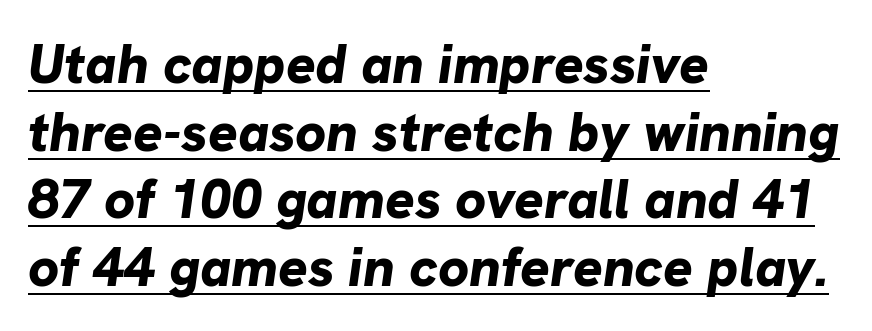
{"italic": "yes", "lean": "right", "slant_degrees": 8, "bold": "yes", "weight": "bold", "width": "normal", "stroke_contrast": "low", "x_height": "medium", "monospaced": "no", "underline": "yes", "align": "left", "line_spacing_ratio": 1.23, "letter_spacing": "normal", "letter_spacing_em": 0.0, "glyph_px": 55}
